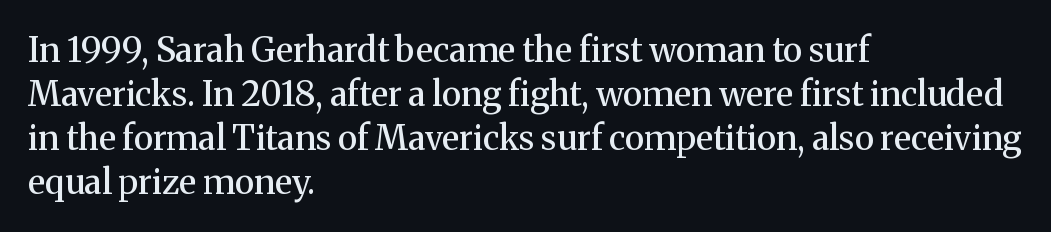
The type is set solid horizontally, with unmodified tracking. When letters stand straight like this, we call the style roman or upright. Every row of glyphs begins at an identical x-position on the left. Normally led — the rows are evenly, conventionally spaced. Rule under the text: the space is simply empty.
